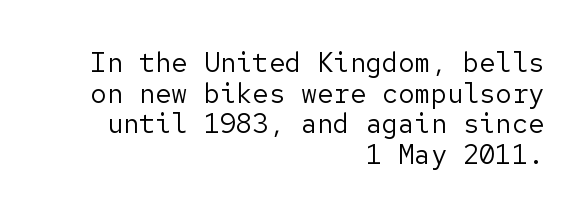
Q: Is the text bold? A: No.
Q: Is the text italic (slanted)? A: No, it is upright.
Q: Is the text underlined? A: No.
Q: How is the paragraph aligned? A: Right-aligned.
Q: Is the spacing between letters normal or unusually wide? A: Normal.
Q: Is the spacing between lines tight, normal or loose? A: Tight.
